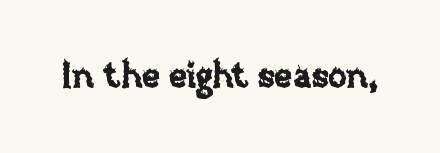
Caption: standard tracking, unaltered. Characters remain perfectly vertical along every line. This sample has the flowing, uneven cadence of proportional lettering. Only glyphs here, with clear space below each row.
